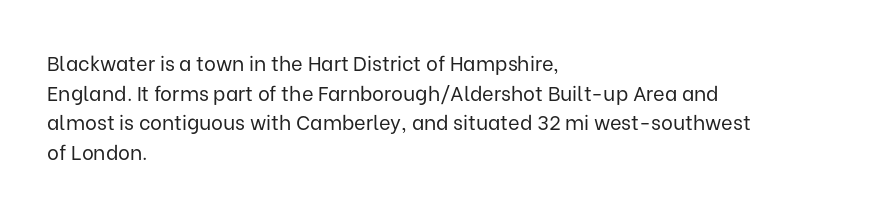
Compared with a typical body face, this is equally light or lighter still. The line texture is even and compact thanks to regular tracking. The space directly below the letters is spotless. Nope, not italic — everything's standing straight.
